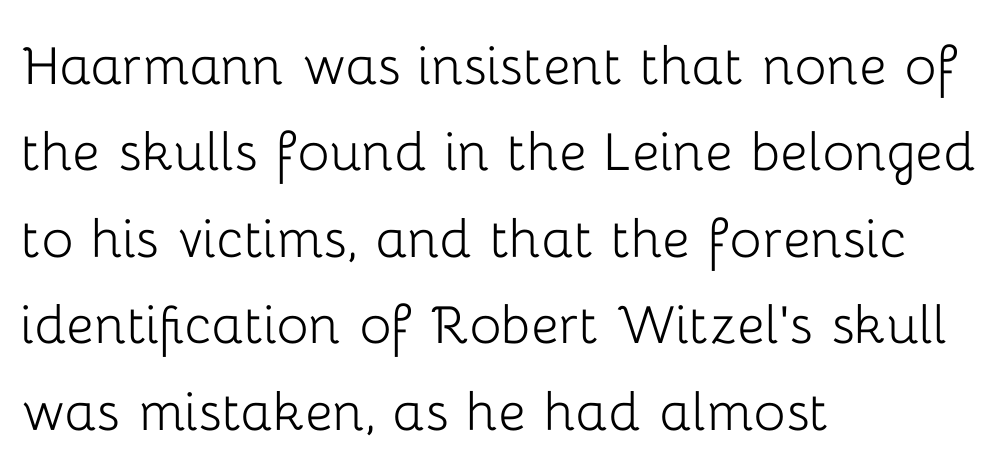
The image shows 67 px light sans-serif type, upright; set left-aligned, normal line spacing (1.29x), normal letter spacing, not underlined; low stroke contrast and a medium x-height.
